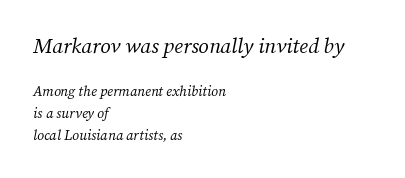
No extra tracking has been applied to these lines. Every row of glyphs begins at an identical x-position on the left. Nothing heavy about these letters — not bold at all. How would I describe the line gaps? Plain and ordinary. The face used here has a pronounced slope to its letters.
